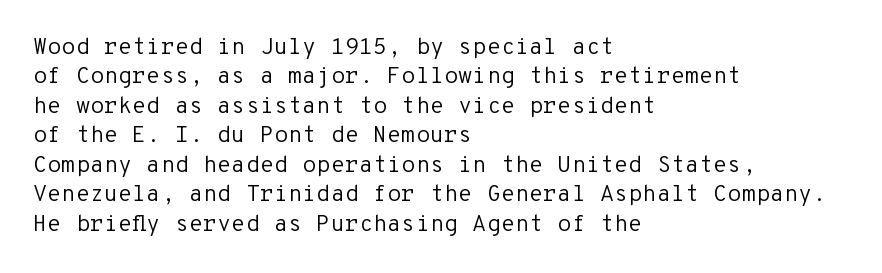
Q: Is the text bold? A: No.
Q: Is the text italic (slanted)? A: No, it is upright.
Q: Is the text underlined? A: No.
Q: How is the paragraph aligned? A: Left-aligned.
Q: Is the spacing between letters normal or unusually wide? A: Normal.
Q: Is the spacing between lines tight, normal or loose? A: Normal.
